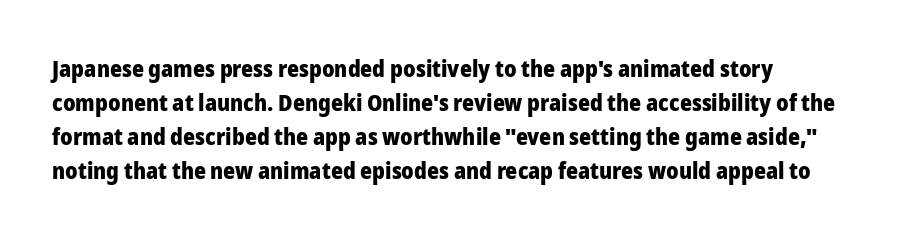
{"italic": "no", "bold": "yes", "underline": "no", "align": "left", "line_spacing": "normal", "line_spacing_ratio": 1.48, "letter_spacing": "normal", "letter_spacing_em": 0.0, "glyph_px": 23}
